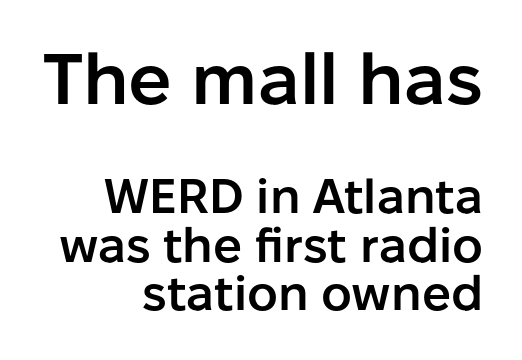
The passage shown begins with its larger block and ends with its smaller one. Style check: upright. Notice how descenders almost collide with the ascenders below — that's tight leading. Each letter keeps its own natural width here, so spacing adapts to shape.
